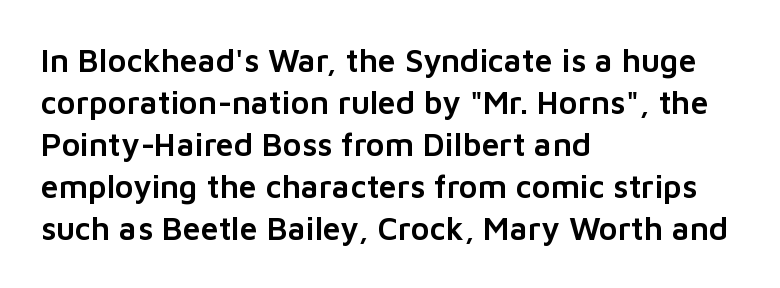
The designer left line spacing at the default. Every character sits straight up, as roman type does. Serif or sans? Sans — the stroke terminals are bare. Underlining? Definitely not there. Nothing unusual about the tracking: characters are spaced as the font intends.
